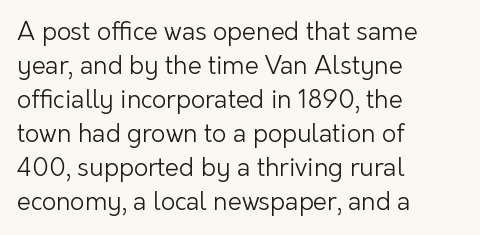
The image shows 25 px text type, upright; set left-aligned, normal line spacing (1.36x), normal letter spacing, not underlined.
